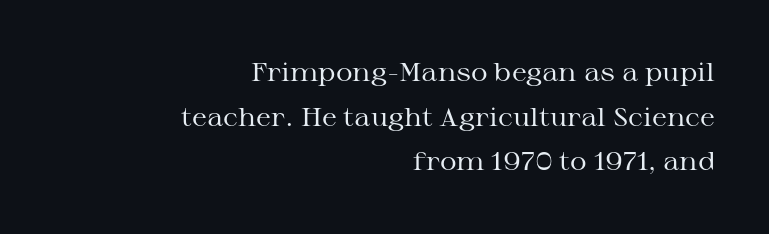
The image shows 26 px text type, upright; set right-aligned, line spacing 1.72x, normal letter spacing, not underlined.
